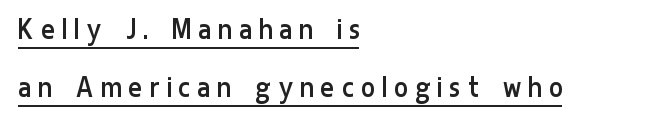
A student would call this left alignment; a typographer would say flush left, rag right. These lines have a slow, spaced-out rhythm from letter to letter. The weight would be labelled regular, book, light, or lighter still. Does the type have serifs? No, each stem ends abruptly. Somebody hit Ctrl+U on this one — the words are underlined.
